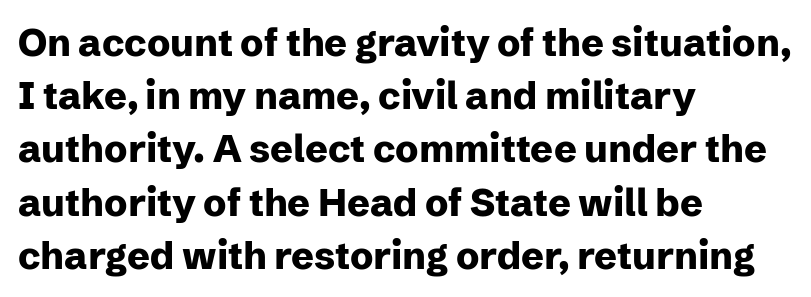
The image shows 38 px heavy sans-serif type, upright; set left-aligned, normal line spacing (1.4x), normal letter spacing, not underlined; low stroke contrast and a medium x-height.
